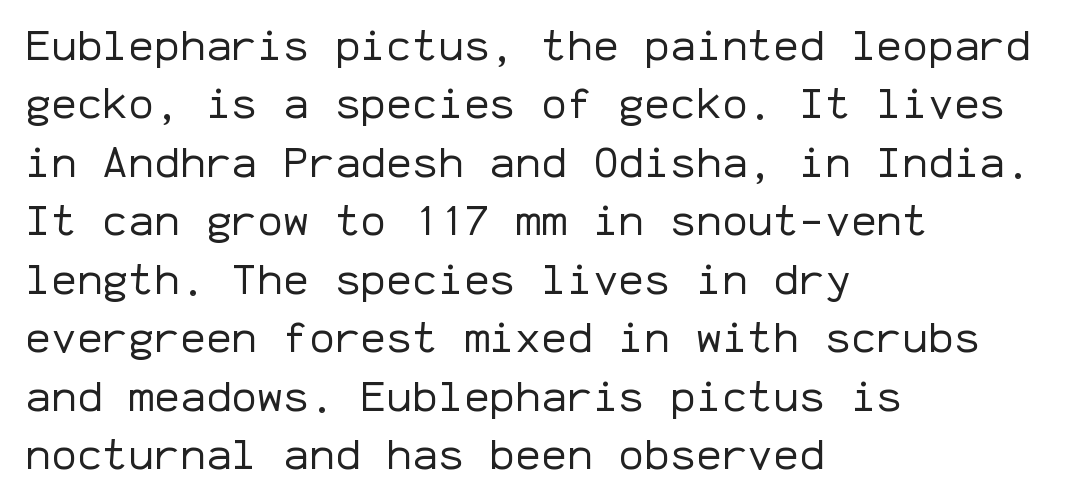
{"serif": "no", "italic": "no", "bold": "no", "weight": "regular", "width": "normal", "stroke_contrast": "low", "x_height": "medium", "monospaced": "yes", "underline": "no", "align": "left", "line_spacing": "normal", "line_spacing_ratio": 1.36, "letter_spacing": "normal", "letter_spacing_em": 0.0, "glyph_px": 43}
